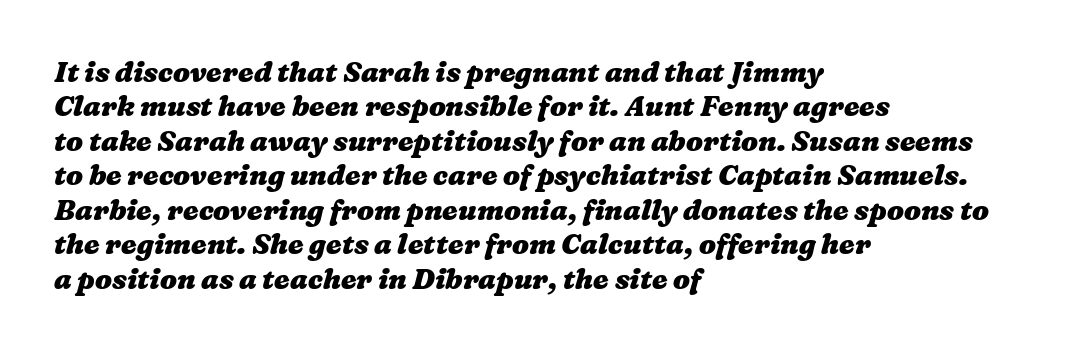
The image shows 28 px heavy, wide type; set left-aligned, line spacing 1.23x, normal letter spacing, not underlined; medium stroke contrast and a medium x-height.
